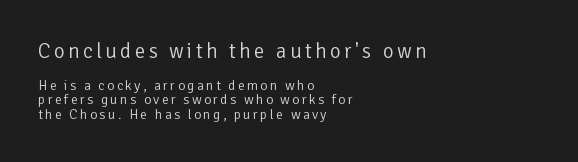
Line starts are locked; line ends wander. The upper block of text is set noticeably larger than the block beneath it. The leading is snug, giving the passage a crowded texture. Honestly, there is no underline to notice here at all. Posture: upright roman.
